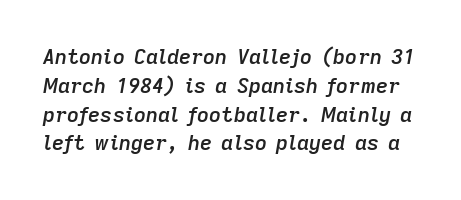
The image shows 21 px text type, italic (leaning right); set normal line spacing (1.37x), normal letter spacing, not underlined.
